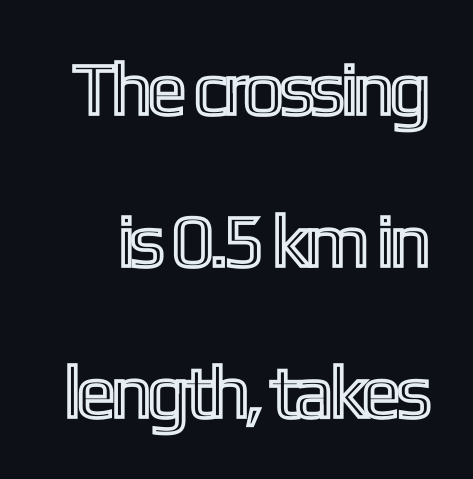
The image shows 74 px condensed type, upright; set loose line spacing (2.05x), normal letter spacing, not underlined; a medium x-height.
